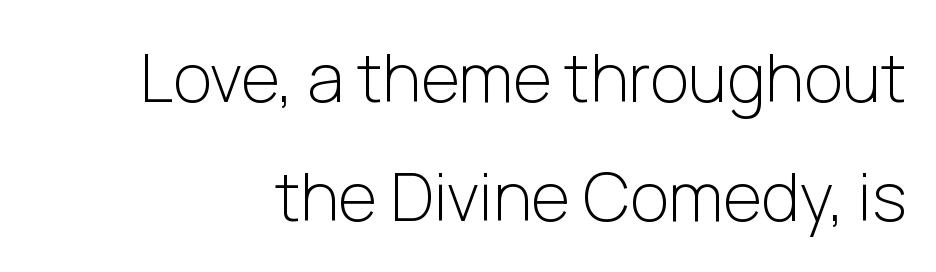
Q: Is the text bold? A: No.
Q: Is the text italic (slanted)? A: No, it is upright.
Q: Is the typeface a serif or a sans-serif typeface? A: Sans-serif.
Q: Is the text underlined? A: No.
Q: Is the spacing between letters normal or unusually wide? A: Normal.
Q: Width (condensed, normal, or wide)? A: Normal.
Q: Stroke contrast? A: Low.
Q: x-height? A: Medium.
Q: Monospaced? A: No.
